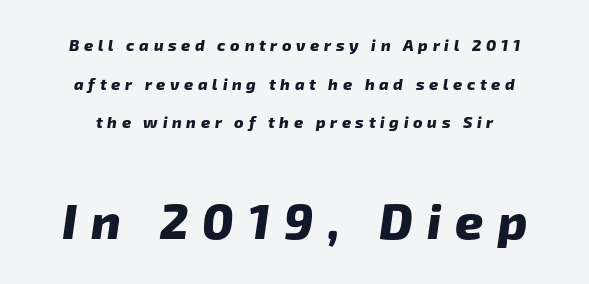
Compared with a flush-left layout, this one balances lines on the center instead. I'd call this a sans setting — the letters go barefoot. Has an underline been added? It has not. Students, note that the glyphs here are deliberately spaced far apart. Varying glyph widths throughout — classic text-font behaviour.
